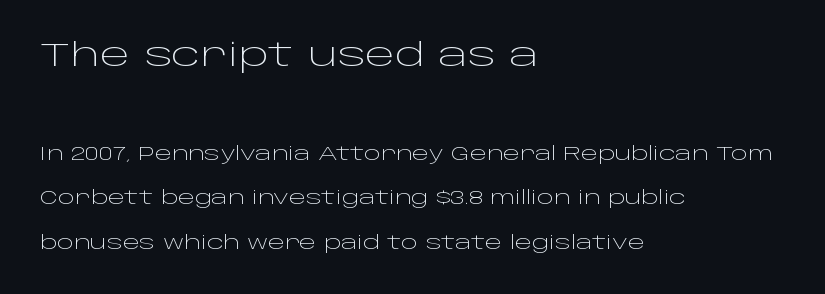
Inter-character spacing is left at the font's built-in metrics. Quick note: not italic, upright. Stems and bowls with no extra thickness — not bold. Any mark beneath the type? The region is blank.
